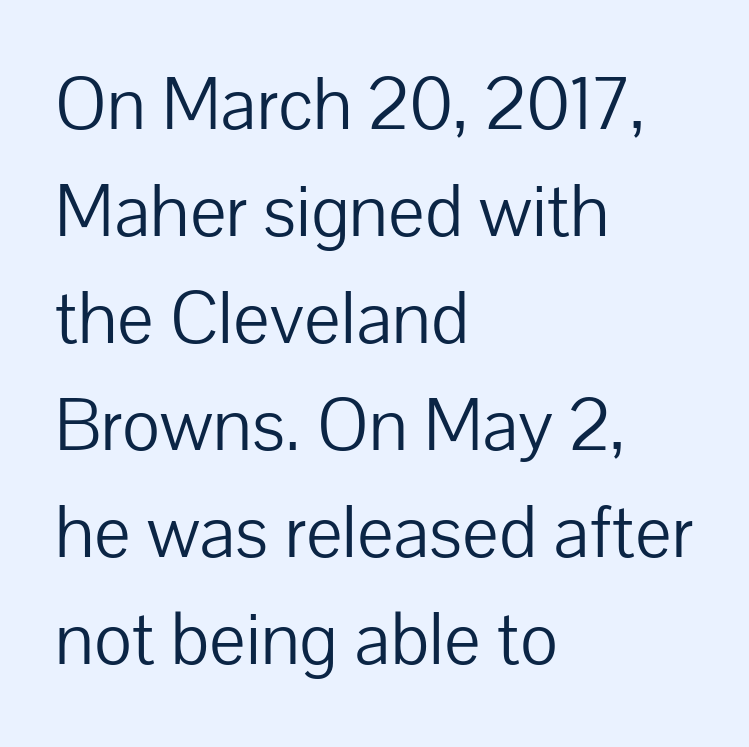
Lines of text with bare space underneath. Reading down the block, your eye returns to a fixed left position each line. Each letter keeps its own natural width here, so spacing adapts to shape. Stems and bowls with no extra thickness — not bold. Compared with typical paragraphs, the rows here are spaced about the same. The letters stand straight up with perfectly vertical stems.
